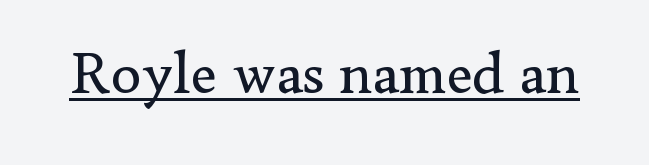
A typesetter would label this face a serif. Caption: standard tracking, unaltered. The cut favours lightness, reaching ordinary text weight at its darkest. The typesetter has applied underlining to the passage shown. A roman cut, with each character standing at attention.
